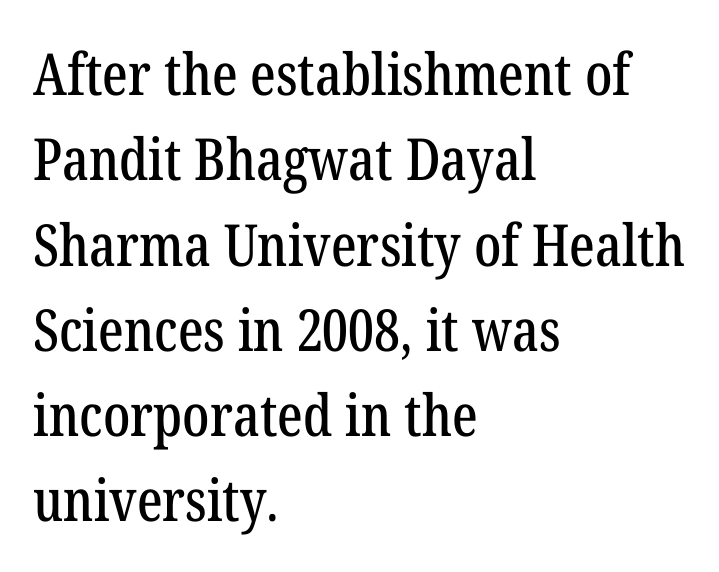
{"serif": "yes", "italic": "no", "width": "condensed", "stroke_contrast": "low", "x_height": "medium", "monospaced": "no", "underline": "no", "align": "left", "line_spacing": "normal", "line_spacing_ratio": 1.47, "letter_spacing": "normal", "letter_spacing_em": 0.0, "glyph_px": 58}
